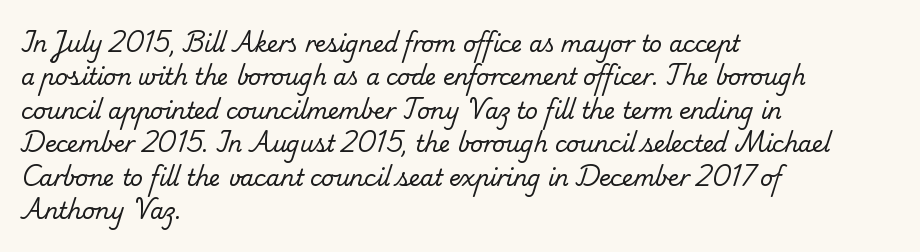
The image shows 22 px text type; set left-aligned, normal line spacing (1.52x), normal letter spacing, not underlined.
